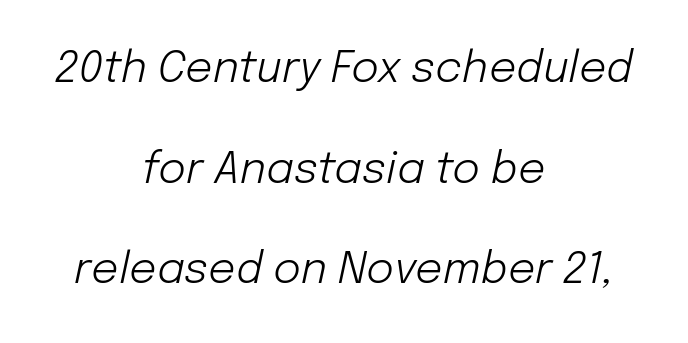
{"italic": "yes", "lean": "right", "slant_degrees": 12, "bold": "no", "weight": "light", "width": "normal", "stroke_contrast": "low", "x_height": "medium", "monospaced": "no", "underline": "no", "align": "center", "line_spacing": "loose", "line_spacing_ratio": 2.34, "letter_spacing": "normal", "letter_spacing_em": 0.0, "glyph_px": 43}
